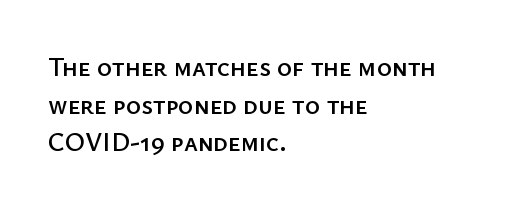
Which margin do the lines hug? The left one — the right edge is uneven. This sample uses plain, unmodified letter spacing. Glance below the letters and you will spot only blank space. Baseline-to-baseline distance is the conventional proportion of letter height.
